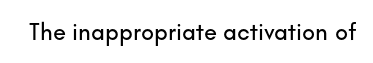
Observe the ordinary spacing: letters are neighbours, not strangers. Underline: absent. Rendered with straight, roman letterforms.
